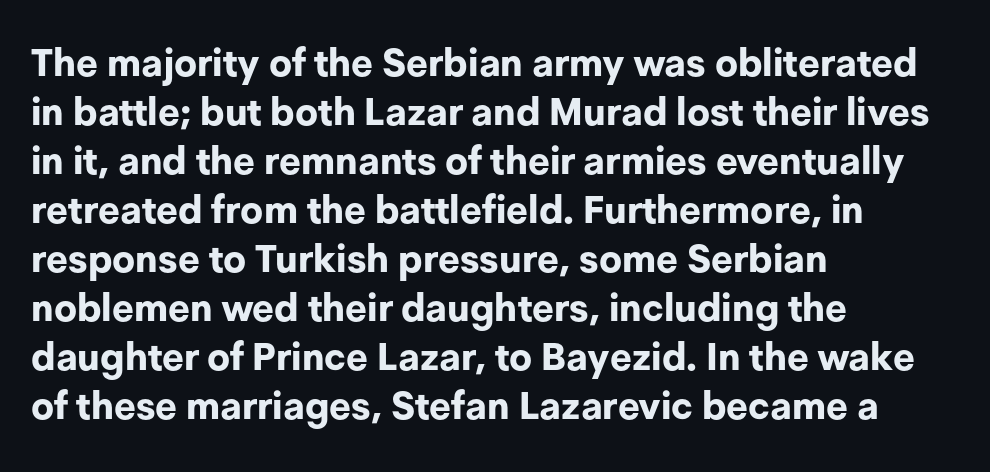
{"serif": "no", "italic": "no", "bold": "yes", "weight": "bold", "width": "normal", "stroke_contrast": "low", "x_height": "medium", "monospaced": "no", "underline": "no", "align": "left", "line_spacing": "normal", "line_spacing_ratio": 1.29, "letter_spacing": "normal", "letter_spacing_em": 0.0, "glyph_px": 38}
